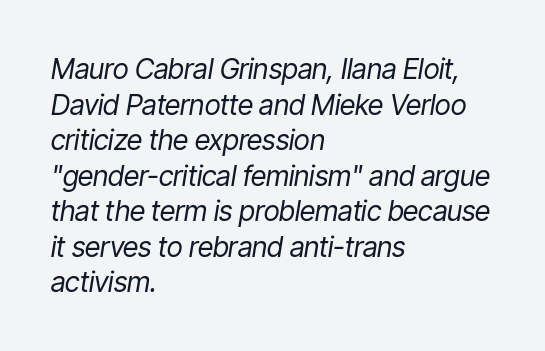
{"italic": "yes", "lean": "right", "slant_degrees": 9, "bold": "no", "weight": "regular", "width": "condensed", "stroke_contrast": "low", "x_height": "medium", "monospaced": "no", "underline": "no", "align": "left", "line_spacing": "normal", "line_spacing_ratio": 1.27, "letter_spacing": "normal", "letter_spacing_em": 0.0, "glyph_px": 28}
